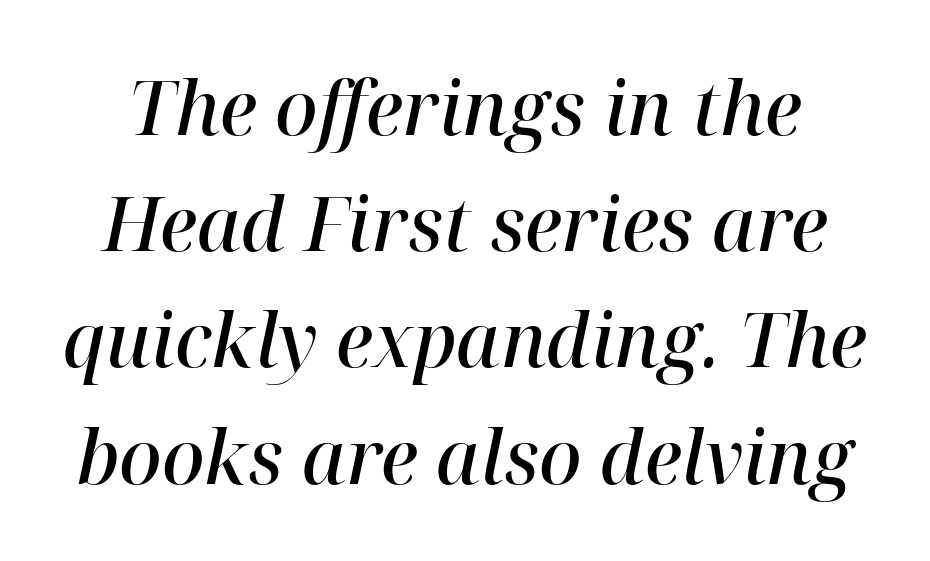
Q: Is the text bold? A: Semi-bold.
Q: Is the text italic (slanted)? A: Yes, it leans right by about 12 degrees.
Q: Is the typeface a serif or a sans-serif typeface? A: Serif.
Q: Is the text underlined? A: No.
Q: Is the spacing between letters normal or unusually wide? A: Normal.
Q: Is the spacing between lines tight, normal or loose? A: Normal.
Q: Width (condensed, normal, or wide)? A: Normal.
Q: Stroke contrast? A: High.
Q: x-height? A: Medium.
Q: Monospaced? A: No.
